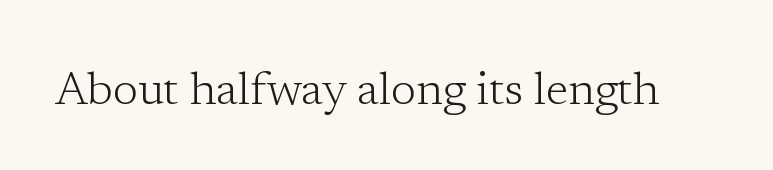
The passage shown is not bold in any degree. The lettering holds an erect, upright posture throughout. A bare baseline throughout the passage. This sample uses plain, unmodified letter spacing. Character widths vary here, with narrow letters taking less room than wide ones. You can tell from the footed stems that serif type was used.
